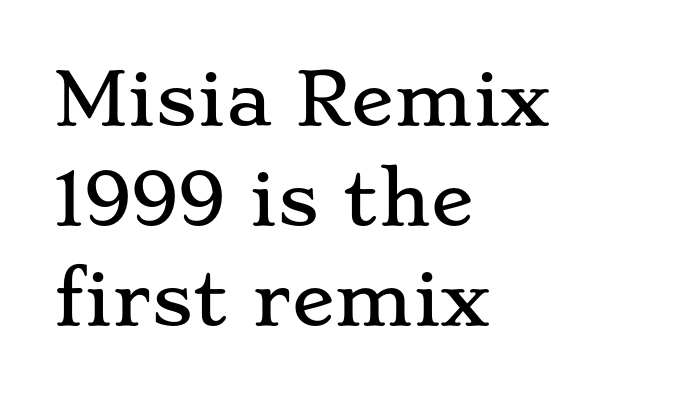
The image shows 71 px wide serif type, upright; set left-aligned, normal line spacing (1.41x), normal letter spacing, not underlined; low stroke contrast and a small x-height.
